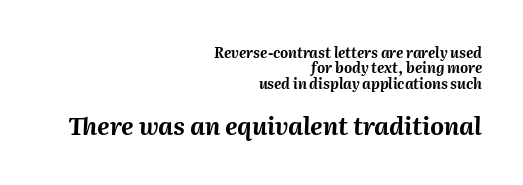
Q: Is the text bold? A: Yes.
Q: Is the text italic (slanted)? A: Yes, it leans right by about 2 degrees.
Q: Is the text underlined? A: No.
Q: How is the paragraph aligned? A: Right-aligned.
Q: Is the spacing between letters normal or unusually wide? A: Normal.
Q: Is the spacing between lines tight, normal or loose? A: Tight.
Q: Which block of text is set in a larger size, the first (top) or the second (bottom)? A: The second (bottom) one.
